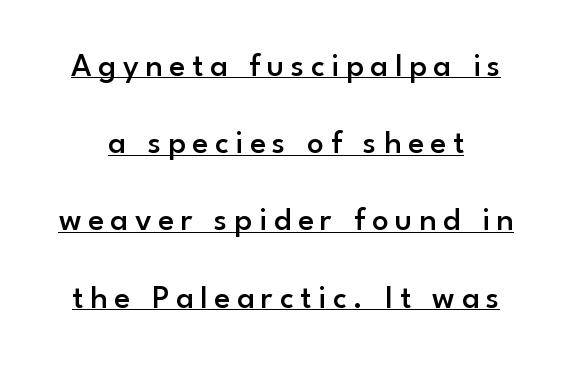
Q: Is the text bold? A: Semi-bold.
Q: Is the text italic (slanted)? A: No, it is upright.
Q: Is the typeface a serif or a sans-serif typeface? A: Sans-serif.
Q: Is the text underlined? A: Yes.
Q: Is the spacing between letters normal or unusually wide? A: Unusually wide.
Q: Is the spacing between lines tight, normal or loose? A: Loose.
Q: Width (condensed, normal, or wide)? A: Normal.
Q: Stroke contrast? A: Low.
Q: x-height? A: Small.
Q: Monospaced? A: No.
